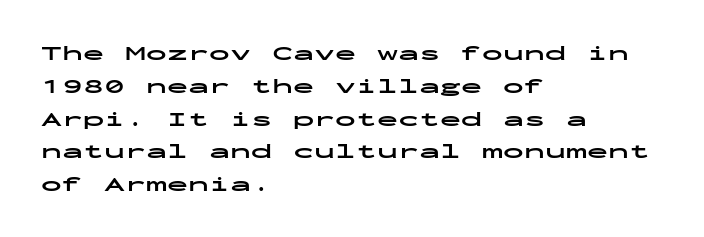
Q: Is the text bold? A: Yes.
Q: Is the text italic (slanted)? A: No, it is upright.
Q: Is the text underlined? A: No.
Q: How is the paragraph aligned? A: Left-aligned.
Q: Is the spacing between letters normal or unusually wide? A: Normal.
Q: Is the spacing between lines tight, normal or loose? A: Normal.
